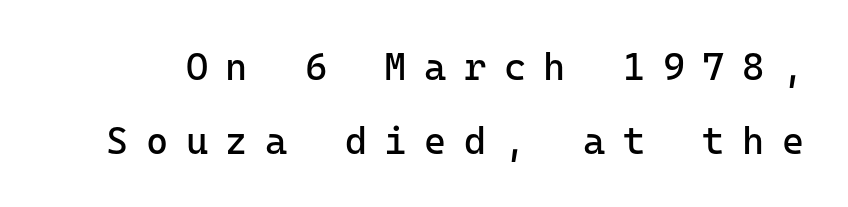
Q: Is the text bold? A: No.
Q: Is the text italic (slanted)? A: No, it is upright.
Q: Is the typeface a serif or a sans-serif typeface? A: Sans-serif.
Q: Is the text underlined? A: No.
Q: Is the spacing between letters normal or unusually wide? A: Unusually wide.
Q: Is the spacing between lines tight, normal or loose? A: Loose.
Q: Width (condensed, normal, or wide)? A: Normal.
Q: Stroke contrast? A: Low.
Q: x-height? A: Medium.
Q: Monospaced? A: Yes.
